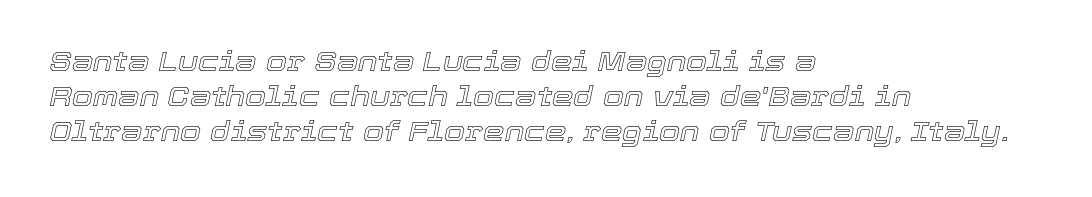
{"italic": "yes", "lean": "right", "slant_degrees": 12, "underline": "no", "align": "left", "line_spacing": "normal", "line_spacing_ratio": 1.29, "letter_spacing": "normal", "letter_spacing_em": 0.0, "glyph_px": 27}
